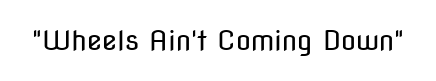
{"italic": "no", "bold": "no", "underline": "no", "letter_spacing": "normal", "letter_spacing_em": 0.0, "glyph_px": 27}
